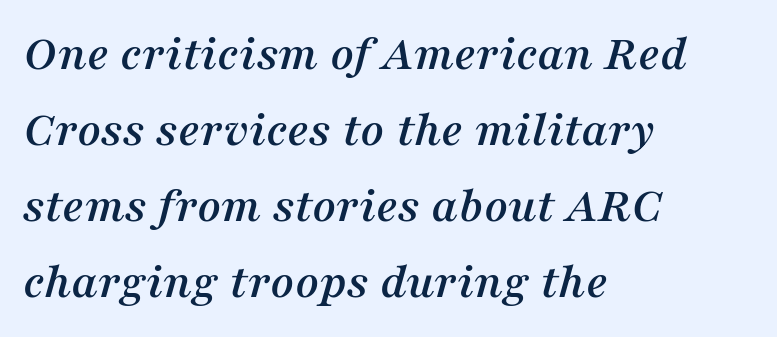
The passage shown has conventional tracking throughout. The passage shown is typed in a proportional face where columns would drift. The zone under the glyphs is completely vacant. Line spacing here is normal. The ragged edge is on the right, which tells us the setting is flush left.
